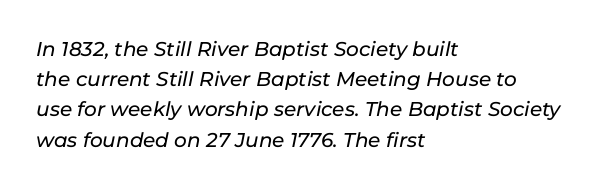
The passage shown has conventional tracking throughout. Teacher's note: observe the even left margin — that is flush-left alignment. Vertically, the passage feels balanced, rows spaced as you'd expect. Compared with ordinary roman type, these characters are visibly tilted. Decoration check: the copy has no underline.
